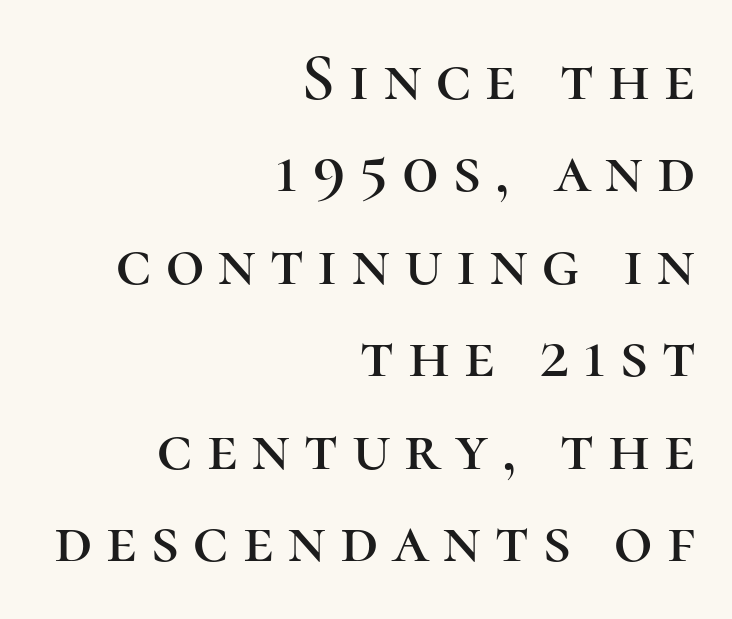
{"serif": "yes", "italic": "no", "width": "normal", "stroke_contrast": "high", "x_height": "medium", "monospaced": "no", "underline": "no", "align": "right", "line_spacing": "normal", "line_spacing_ratio": 1.38, "letter_spacing": "wide", "letter_spacing_em": 0.21, "glyph_px": 67}
